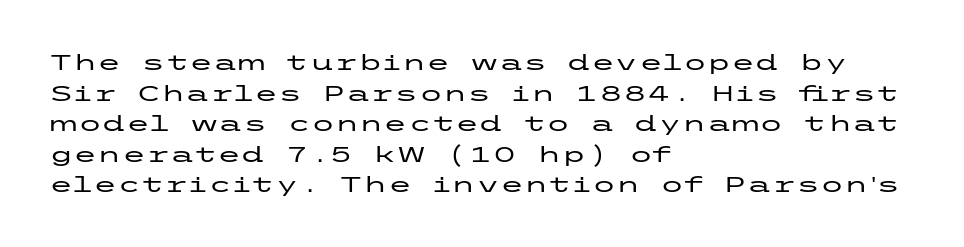
The image shows 22 px text type, upright; set left-aligned, normal line spacing (1.39x), normal letter spacing, not underlined.
